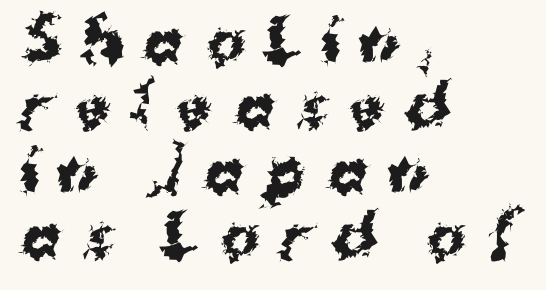
The lines are quadded left. Tracking value appears strongly positive — letters spread wide. Just letters on the line, the space beneath them empty. Classification — sans serif.
